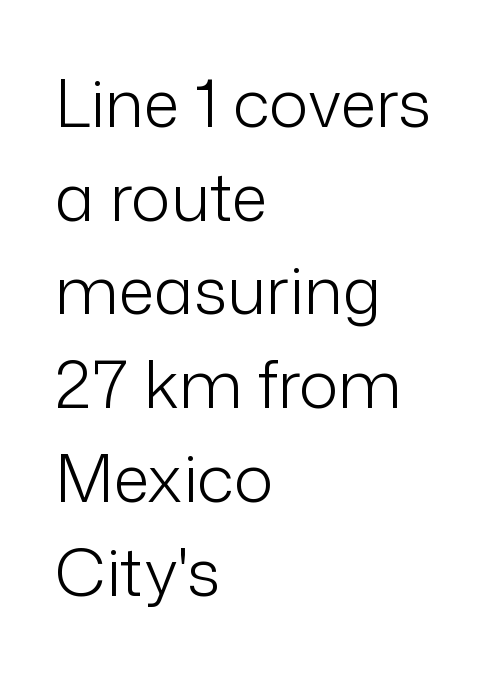
{"serif": "no", "italic": "no", "bold": "no", "weight": "light", "width": "normal", "stroke_contrast": "low", "x_height": "medium", "monospaced": "no", "underline": "no", "align": "left", "line_spacing": "normal", "line_spacing_ratio": 1.42, "letter_spacing": "normal", "letter_spacing_em": 0.0, "glyph_px": 66}
